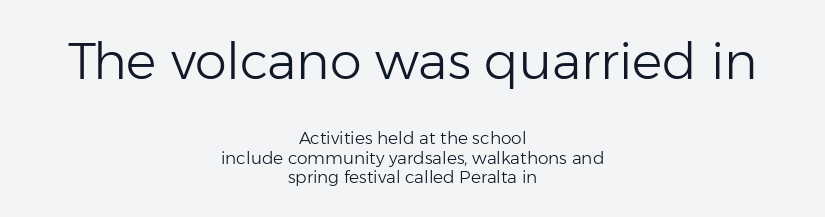
I'd call this a sans setting — the letters go barefoot. No italicization has been applied; the sample stays upright. The typesetting does not lean heavy: it is not bold. Spacing verdict: proportional, widths tailored to each character. The rendering positions every line midway between the sides. Honestly, there is no underline to notice here at all.
